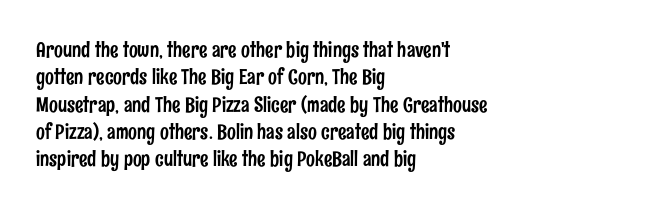
{"italic": "no", "underline": "no", "align": "left", "line_spacing": "normal", "line_spacing_ratio": 1.3, "letter_spacing": "normal", "letter_spacing_em": 0.0, "glyph_px": 21}
